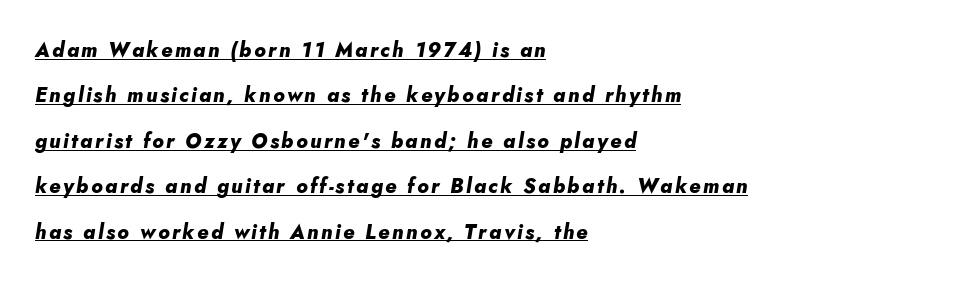
Q: Is the text bold? A: Yes.
Q: Is the text italic (slanted)? A: Yes, it leans right by about 10 degrees.
Q: Is the text underlined? A: Yes.
Q: How is the paragraph aligned? A: Left-aligned.
Q: Is the spacing between lines tight, normal or loose? A: Loose.
